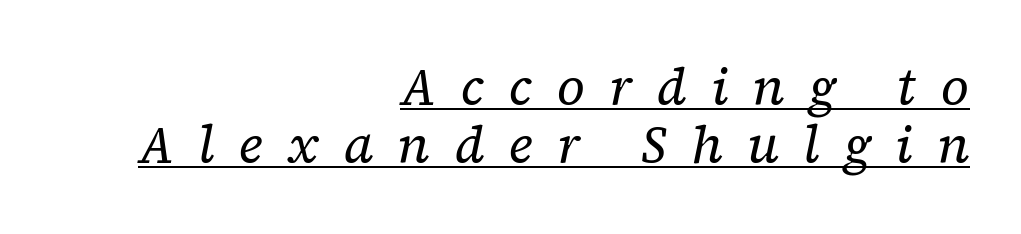
{"serif": "yes", "italic": "yes", "lean": "right", "slant_degrees": 12, "bold": "no", "weight": "regular", "width": "normal", "stroke_contrast": "low", "x_height": "medium", "monospaced": "no", "underline": "yes", "align": "right", "line_spacing": "tight", "line_spacing_ratio": 1.14, "letter_spacing": "wide", "letter_spacing_em": 0.48, "glyph_px": 51}
